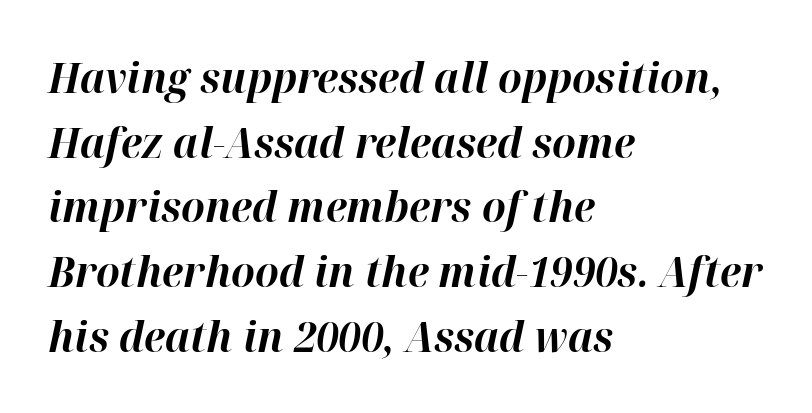
The image shows 42 px bold type, italic (leaning right); set left-aligned, normal line spacing (1.54x), normal letter spacing, not underlined; high stroke contrast and a medium x-height.
